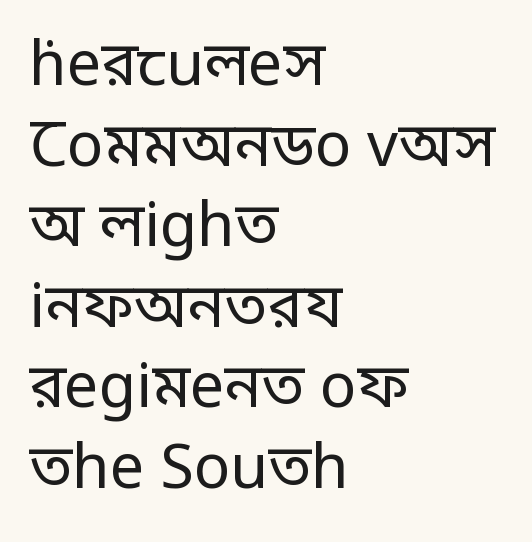
{"serif": "no", "italic": "no", "bold": "no", "weight": "regular", "width": "condensed", "stroke_contrast": "low", "monospaced": "no", "underline": "no", "align": "left", "line_spacing": "normal", "line_spacing_ratio": 1.32, "letter_spacing": "normal", "letter_spacing_em": 0.0, "glyph_px": 61}
